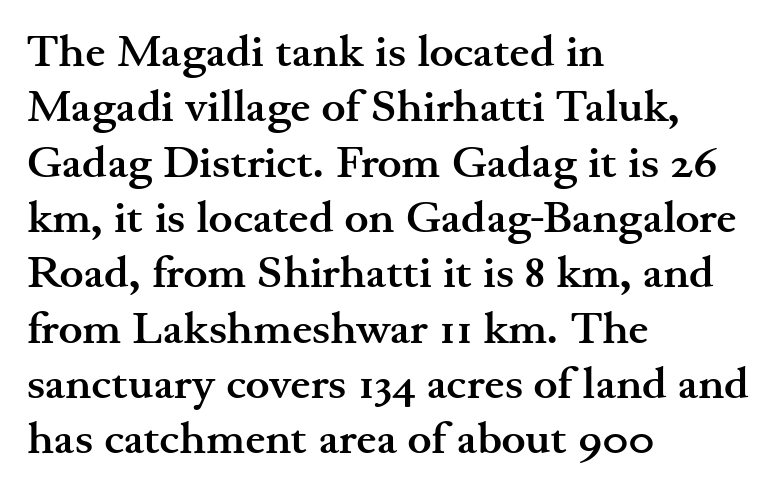
{"serif": "yes", "italic": "no", "bold": "yes", "weight": "semibold", "width": "wide", "stroke_contrast": "medium", "x_height": "small", "monospaced": "no", "underline": "no", "align": "left", "line_spacing_ratio": 1.23, "letter_spacing": "normal", "letter_spacing_em": 0.0, "glyph_px": 45}
